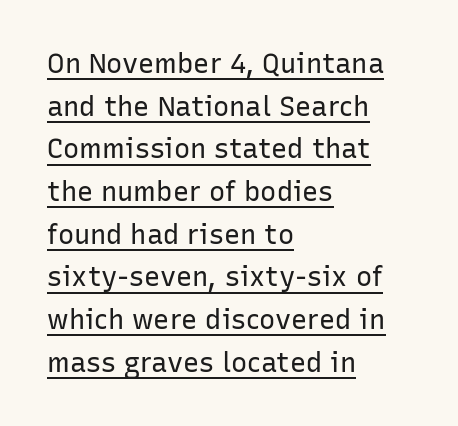
{"italic": "no", "bold": "no", "underline": "yes", "align": "left", "line_spacing": "normal", "line_spacing_ratio": 1.58, "letter_spacing": "normal", "letter_spacing_em": 0.0, "glyph_px": 27}
